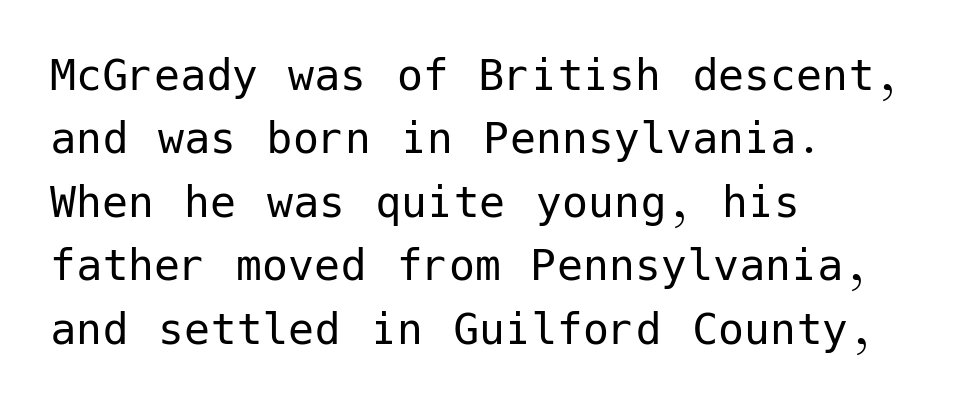
The image shows 52 px regular-weight sans-serif type, upright; set left-aligned, line spacing 1.22x, normal letter spacing, not underlined; low stroke contrast and a medium x-height.
